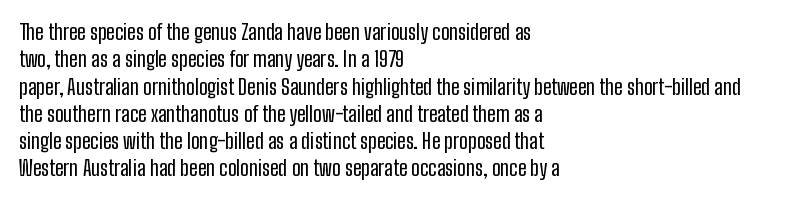
{"italic": "no", "underline": "no", "align": "left", "line_spacing": "normal", "line_spacing_ratio": 1.3, "letter_spacing": "normal", "letter_spacing_em": 0.0, "glyph_px": 21}
